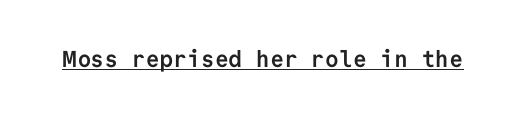
The image shows 23 px bold type, upright; set normal letter spacing, underlined.
